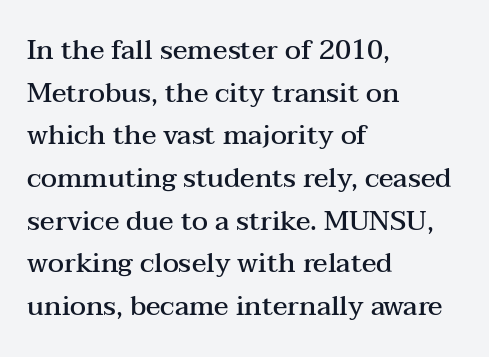
The image shows 27 px text type, upright; set left-aligned, normal line spacing (1.58x), normal letter spacing, not underlined.
